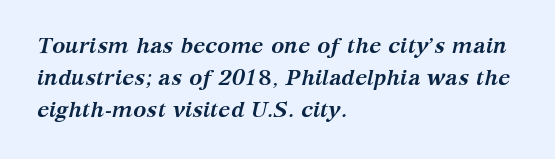
The image shows 22 px bold type, italic (leaning right); set left-aligned, normal line spacing (1.45x), normal letter spacing, not underlined.
